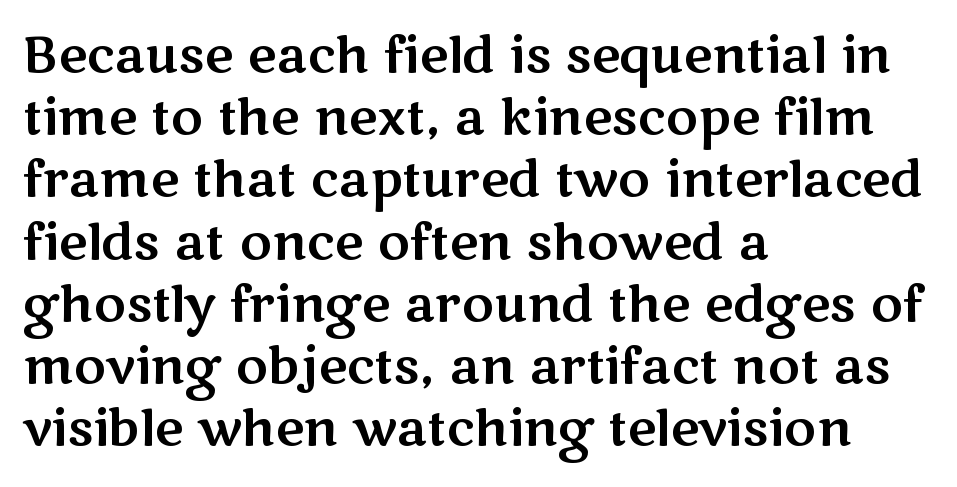
{"serif": "no", "italic": "no", "width": "wide", "stroke_contrast": "medium", "x_height": "medium", "monospaced": "no", "underline": "no", "align": "left", "line_spacing": "normal", "line_spacing_ratio": 1.27, "letter_spacing": "normal", "letter_spacing_em": 0.0, "glyph_px": 49}
